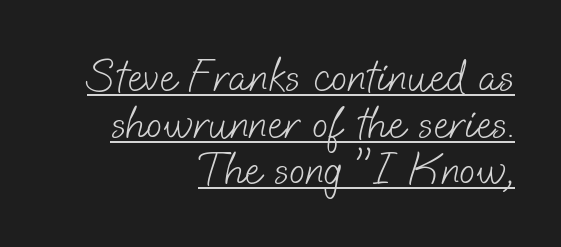
{"serif": "no", "bold": "no", "weight": "light", "width": "normal", "stroke_contrast": "low", "x_height": "small", "monospaced": "no", "underline": "yes", "align": "right", "line_spacing": "tight", "line_spacing_ratio": 0.99, "letter_spacing": "normal", "letter_spacing_em": 0.0, "glyph_px": 47}
